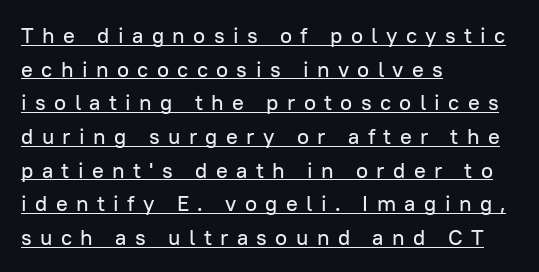
The image shows 22 px text type, upright; set left-aligned, normal line spacing (1.53x), unusually wide letter spacing (+0.38 em), underlined.
